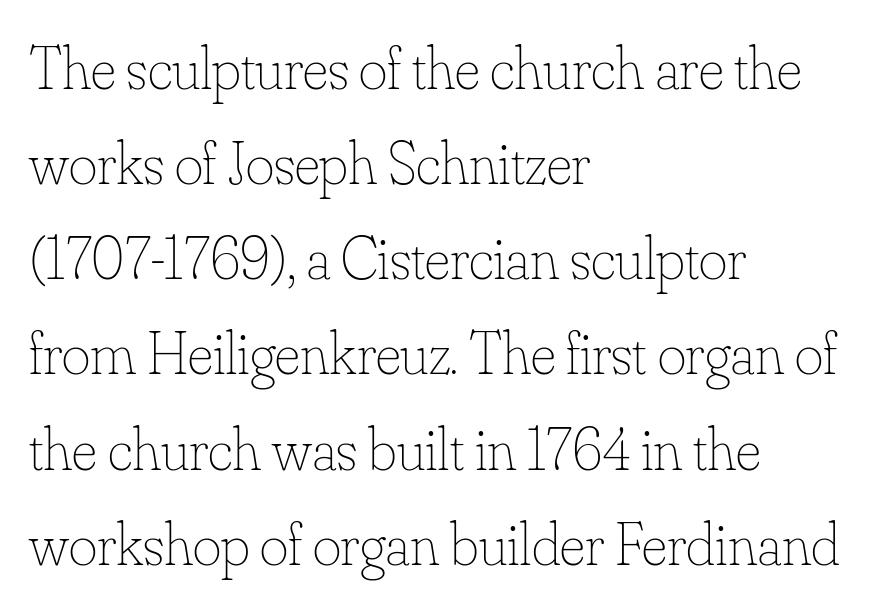
{"italic": "no", "bold": "no", "weight": "thin", "width": "normal", "stroke_contrast": "low", "x_height": "small", "monospaced": "no", "underline": "no", "align": "left", "line_spacing": "normal", "line_spacing_ratio": 1.56, "letter_spacing": "normal", "letter_spacing_em": 0.0, "glyph_px": 61}
